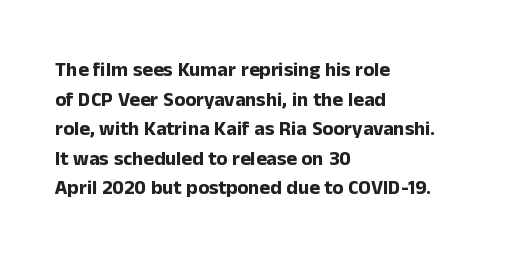
Q: Is the text bold? A: Yes.
Q: Is the text italic (slanted)? A: No, it is upright.
Q: Is the text underlined? A: No.
Q: How is the paragraph aligned? A: Left-aligned.
Q: Is the spacing between letters normal or unusually wide? A: Normal.
Q: Is the spacing between lines tight, normal or loose? A: Normal.
